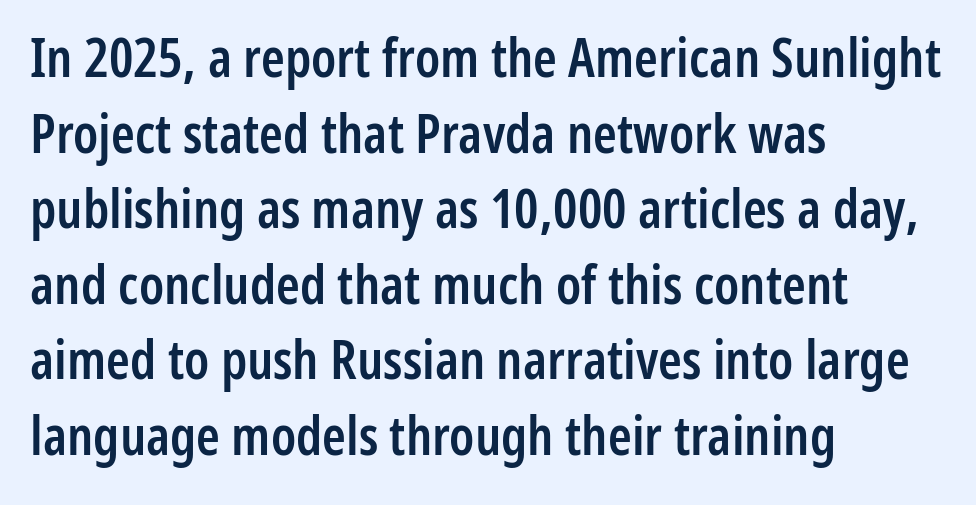
Line starts are locked; line ends wander. A typesetter would label this face a sans. Plain, unruled lines of type. The axis of the letterforms is exactly vertical. A typesetter would call this proportional, since set widths differ per character.
